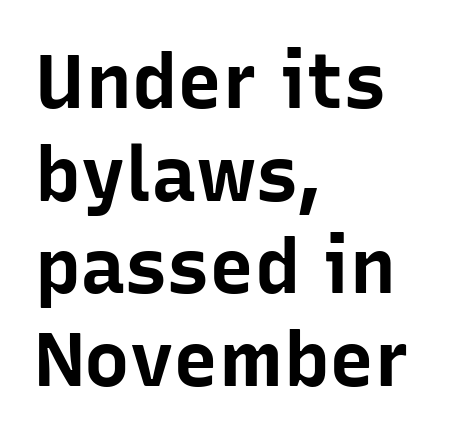
The image shows 76 px bold sans-serif type, upright; set left-aligned, line spacing 1.22x, normal letter spacing, not underlined; low stroke contrast and a medium x-height.
